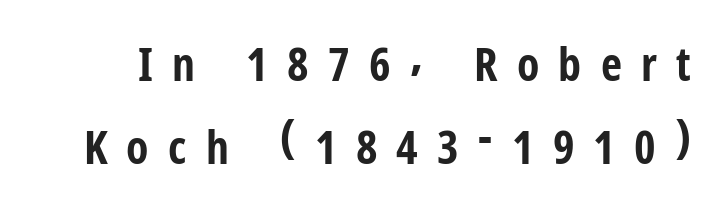
Are there feet on the stems? There aren't — it's a sans. This is heavy type, rendered in bold. Bare-footed words on every line. These lines are rendered in a variable-pitch font. The horizontal fit of the characters is loose and conspicuously gappy. Designer's note — italics off, roman on.
